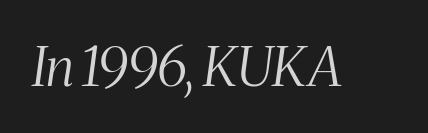
The image shows 54 px light, condensed serif type, italic (leaning right); set normal letter spacing, not underlined; medium stroke contrast and a medium x-height.
